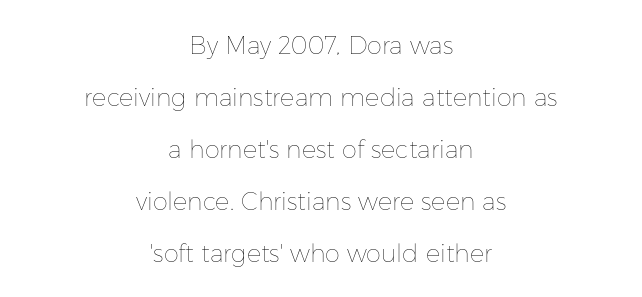
{"italic": "no", "bold": "no", "underline": "no", "align": "center", "line_spacing": "loose", "line_spacing_ratio": 2.17, "letter_spacing": "normal", "letter_spacing_em": 0.0, "glyph_px": 24}
